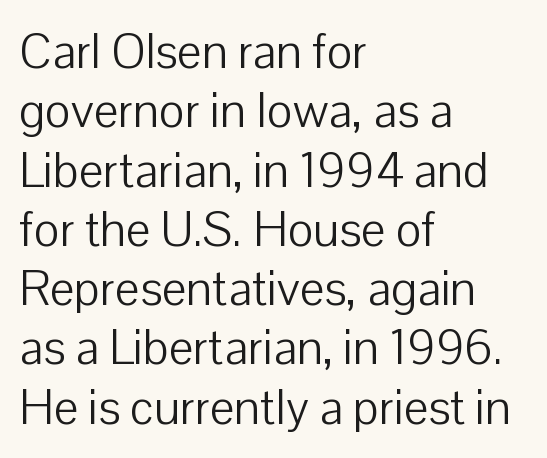
{"serif": "no", "italic": "no", "bold": "no", "weight": "light", "width": "normal", "stroke_contrast": "low", "x_height": "medium", "monospaced": "no", "underline": "no", "align": "left", "line_spacing_ratio": 1.21, "letter_spacing": "normal", "letter_spacing_em": 0.0, "glyph_px": 49}
